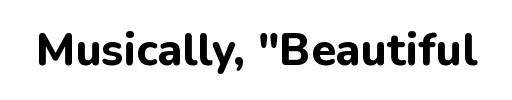
{"serif": "no", "italic": "no", "bold": "yes", "weight": "bold", "width": "normal", "stroke_contrast": "low", "x_height": "medium", "monospaced": "no", "underline": "no", "letter_spacing": "normal", "letter_spacing_em": 0.0, "glyph_px": 45}
